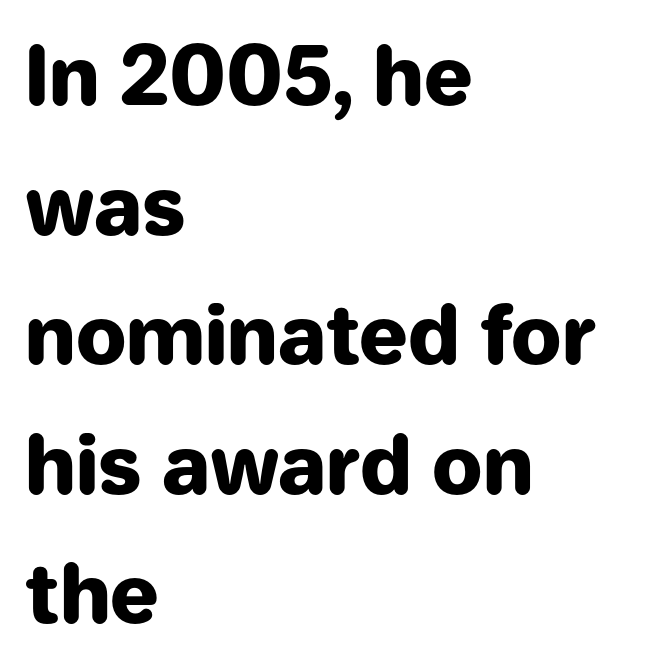
Q: Is the text bold? A: Yes.
Q: Is the text italic (slanted)? A: No, it is upright.
Q: Is the typeface a serif or a sans-serif typeface? A: Sans-serif.
Q: Is the text underlined? A: No.
Q: How is the paragraph aligned? A: Left-aligned.
Q: Is the spacing between letters normal or unusually wide? A: Normal.
Q: Is the spacing between lines tight, normal or loose? A: Normal.
Q: Width (condensed, normal, or wide)? A: Normal.
Q: Stroke contrast? A: Low.
Q: x-height? A: Medium.
Q: Monospaced? A: No.
